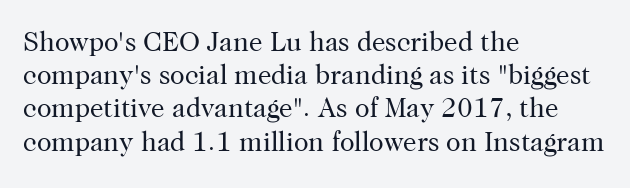
The zone under the glyphs is completely vacant. The passage is arranged the way most books set body copy — flush left. The type sits square on the baseline with zero lean. Weight: in the light-to-regular range. In terms of letterspacing, this is plain default setting.
